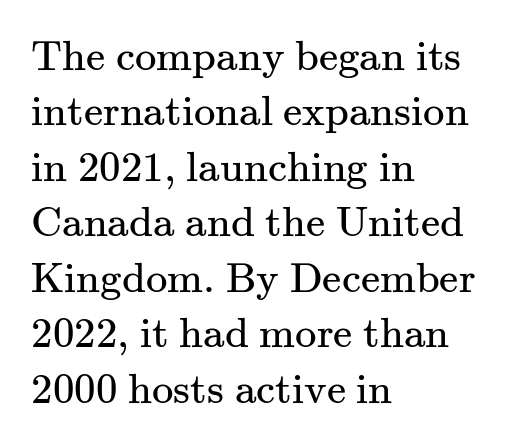
Stroke terminals: seriffed. You can tell it's not italic because the verticals are truly vertical. This sample uses plain, unmodified letter spacing. Rule under the text: the space is simply empty.
